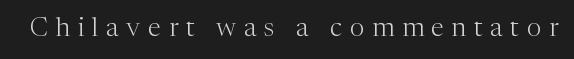
Q: Is the text bold? A: No.
Q: Is the text italic (slanted)? A: No, it is upright.
Q: Is the text underlined? A: No.
Q: Is the spacing between letters normal or unusually wide? A: Unusually wide.
